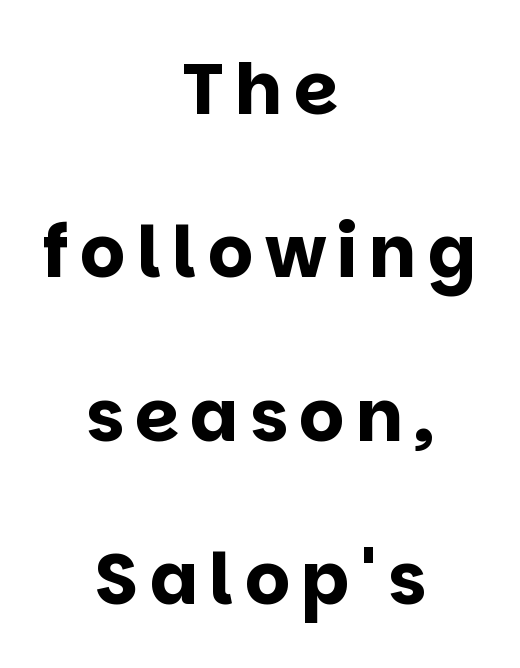
The foot of each line stays bare and open. Is this a fixed-width face? No — the glyphs have proportional, varying widths. Line starts and ends both wander, symmetrically. Posture: vertical. Airy leading. The passage shown is typeset with a sans-serif family.
